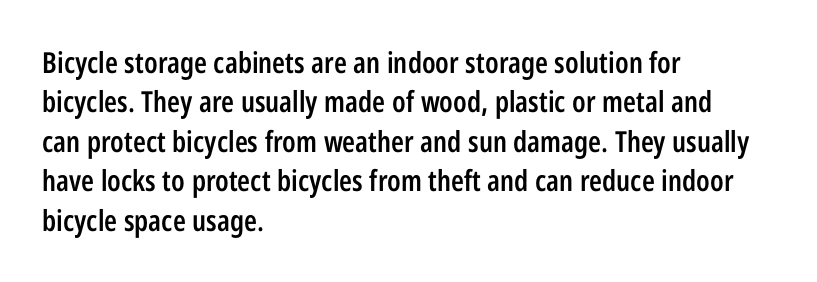
Q: Is the text bold? A: Semi-bold.
Q: Is the text italic (slanted)? A: No, it is upright.
Q: Is the typeface a serif or a sans-serif typeface? A: Sans-serif.
Q: Is the text underlined? A: No.
Q: How is the paragraph aligned? A: Left-aligned.
Q: Is the spacing between letters normal or unusually wide? A: Normal.
Q: Is the spacing between lines tight, normal or loose? A: Normal.
Q: Width (condensed, normal, or wide)? A: Condensed.
Q: Stroke contrast? A: Low.
Q: x-height? A: Medium.
Q: Monospaced? A: No.
